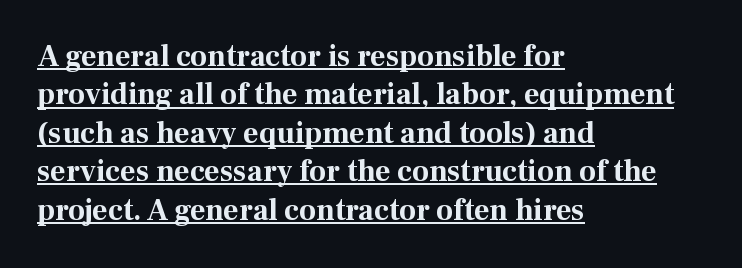
{"serif": "yes", "italic": "no", "bold": "yes", "weight": "bold", "width": "normal", "stroke_contrast": "medium", "x_height": "medium", "monospaced": "no", "underline": "yes", "align": "left", "line_spacing": "normal", "line_spacing_ratio": 1.28, "letter_spacing": "normal", "letter_spacing_em": 0.0, "glyph_px": 30}
